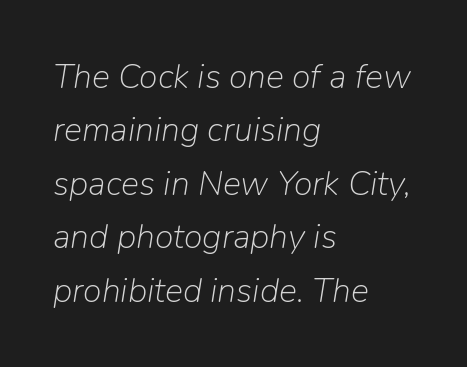
{"italic": "yes", "lean": "right", "slant_degrees": 9, "bold": "no", "weight": "light", "width": "normal", "stroke_contrast": "low", "x_height": "medium", "monospaced": "no", "underline": "no", "align": "left", "line_spacing": "normal", "line_spacing_ratio": 1.57, "letter_spacing": "normal", "letter_spacing_em": 0.0, "glyph_px": 34}
